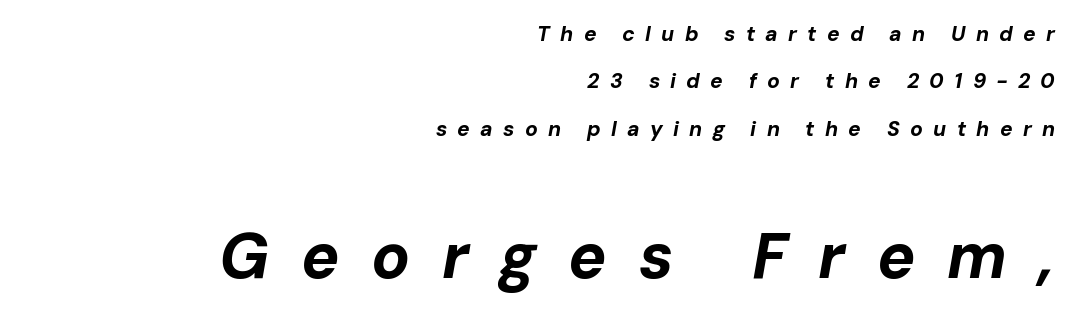
Q: Is the text bold? A: Yes.
Q: Is the text italic (slanted)? A: Yes, it leans right by about 10 degrees.
Q: Is the text underlined? A: No.
Q: How is the paragraph aligned? A: Right-aligned.
Q: Is the spacing between letters normal or unusually wide? A: Unusually wide.
Q: Is the spacing between lines tight, normal or loose? A: Loose.
Q: Which block of text is set in a larger size, the first (top) or the second (bottom)? A: The second (bottom) one.
Q: Width (condensed, normal, or wide)? A: Normal.
Q: Stroke contrast? A: Low.
Q: x-height? A: Medium.
Q: Monospaced? A: No.
